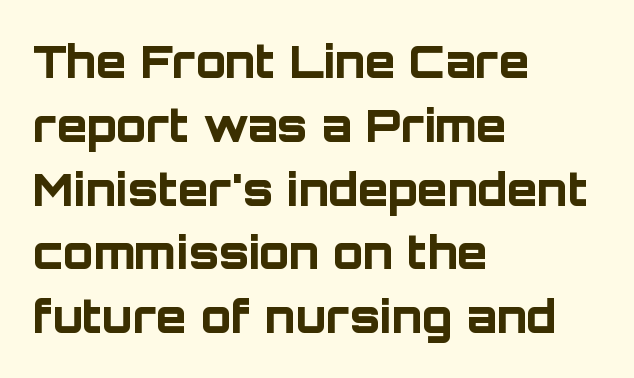
Q: Is the text bold? A: Yes.
Q: Is the text italic (slanted)? A: No, it is upright.
Q: Is the typeface a serif or a sans-serif typeface? A: Sans-serif.
Q: Is the text underlined? A: No.
Q: How is the paragraph aligned? A: Left-aligned.
Q: Is the spacing between letters normal or unusually wide? A: Normal.
Q: Is the spacing between lines tight, normal or loose? A: Normal.
Q: Width (condensed, normal, or wide)? A: Normal.
Q: Stroke contrast? A: Low.
Q: x-height? A: Large.
Q: Monospaced? A: No.
